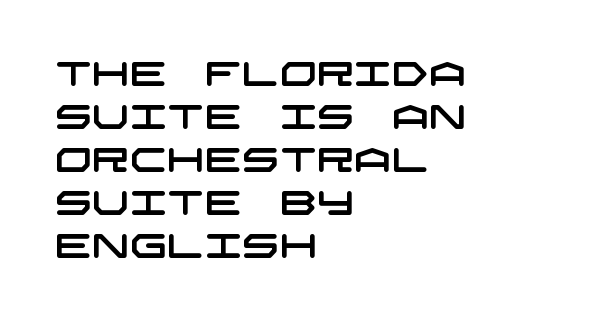
Q: Is the typeface a serif or a sans-serif typeface? A: Sans-serif.
Q: Is the text underlined? A: No.
Q: How is the paragraph aligned? A: Left-aligned.
Q: Is the spacing between letters normal or unusually wide? A: Normal.
Q: Is the spacing between lines tight, normal or loose? A: Normal.
Q: Width (condensed, normal, or wide)? A: Wide.
Q: Stroke contrast? A: Low.
Q: x-height? A: Large.
